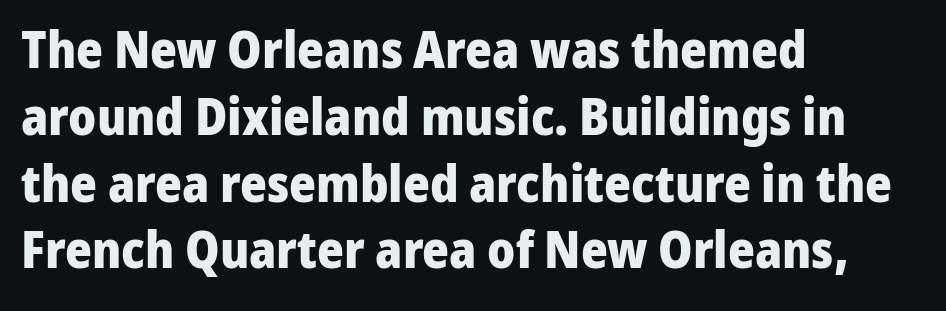
Underlining? Definitely not there. In terms of letterspacing, this is plain default setting. Leftover space on each line is placed entirely after the last word. I'd describe the lettering as bold — thick and assertive. Normally led — the rows are evenly, conventionally spaced. Characters remain perfectly vertical along every line.
